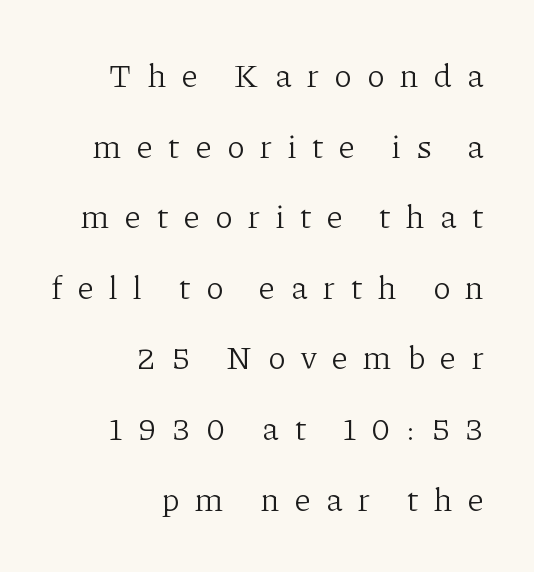
{"serif": "yes", "italic": "no", "bold": "no", "weight": "light", "width": "normal", "stroke_contrast": "low", "x_height": "medium", "monospaced": "no", "underline": "no", "align": "right", "line_spacing": "loose", "line_spacing_ratio": 2.14, "letter_spacing": "wide", "letter_spacing_em": 0.47, "glyph_px": 33}
